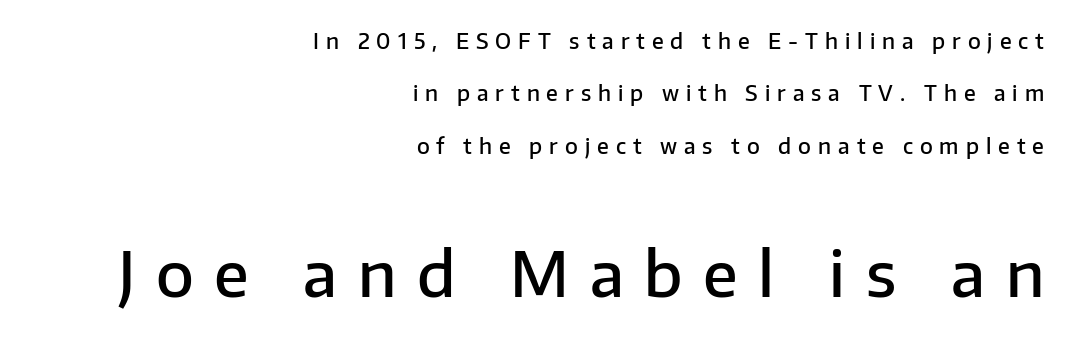
The image shows 62 px semibold sans-serif type, upright; set right-aligned, loose line spacing (2.49x), unusually wide letter spacing (+0.33 em), not underlined; the second (bottom) block is 2.95x larger; low stroke contrast and a medium x-height.
